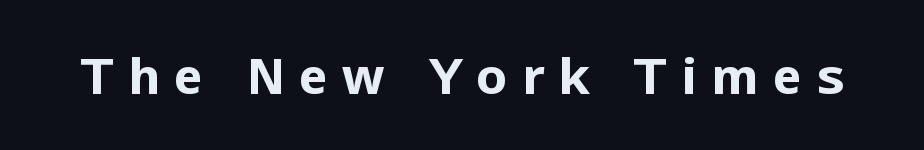
The image shows 50 px bold sans-serif type, upright; set unusually wide letter spacing (+0.27 em), not underlined; low stroke contrast and a medium x-height.
